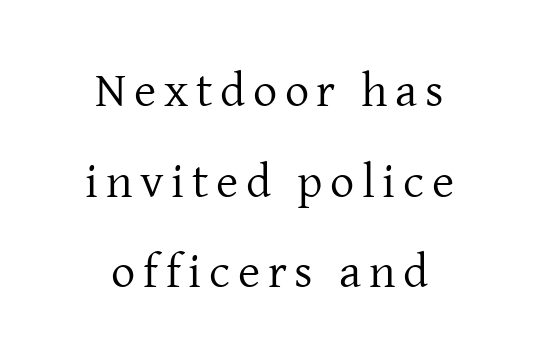
The image shows 48 px regular-weight serif type, upright; set centered, line spacing 1.89x, not underlined; low stroke contrast and a medium x-height.
